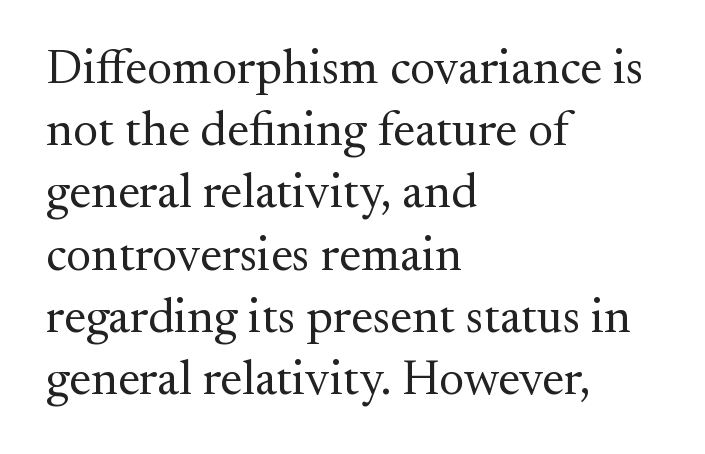
The typography opts for an upright posture over an oblique one. The zone under the glyphs is completely vacant. The letterforms sit at book weight or below. Check where the strokes stop: tiny serifs finish them off. Nothing unusual about the tracking: characters are spaced as the font intends.
